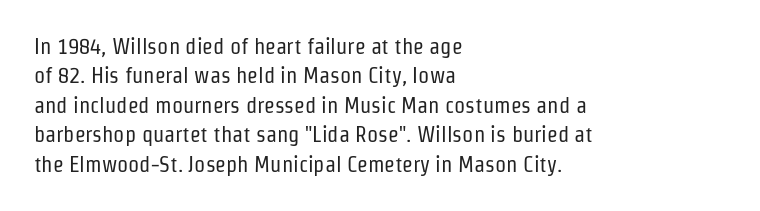
Bare-footed words on every line. Every stem runs plumb, perpendicular to the baseline. The typesetting does not lean heavy: it is not bold. Tracking value appears to be zero — textbook default spacing. The vertical gap from one line to the next is medium.
